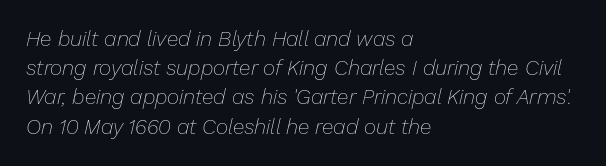
{"italic": "yes", "lean": "right", "slant_degrees": 13, "bold": "no", "underline": "no", "align": "left", "line_spacing": "normal", "line_spacing_ratio": 1.39, "letter_spacing": "normal", "letter_spacing_em": 0.0, "glyph_px": 21}
